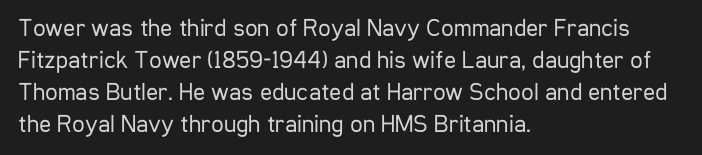
The image shows 25 px text type, upright; set left-aligned, normal line spacing (1.28x), normal letter spacing, not underlined.
